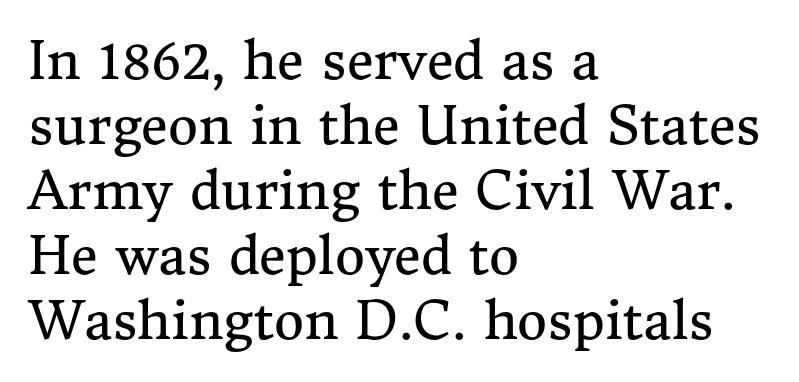
Line starts are locked; line ends wander. In terms of leading, this rendering sits right in the middle. Only glyphs here, with clear space below each row. Stems here are at most as thick as an everyday book face.
